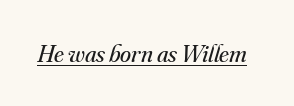
The image shows 25 px text type, italic (leaning right); set normal letter spacing, underlined.
